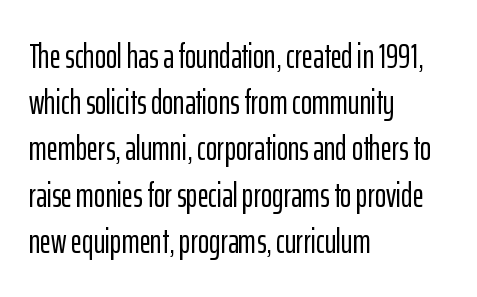
The image shows 34 px condensed sans-serif type, upright; set left-aligned, normal line spacing (1.36x), normal letter spacing, not underlined; low stroke contrast and a medium x-height.
